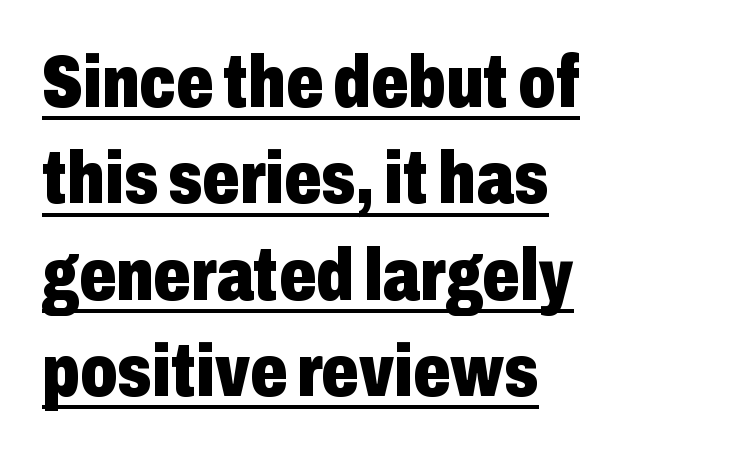
Q: Is the text bold? A: Yes.
Q: Is the text italic (slanted)? A: No, it is upright.
Q: Is the typeface a serif or a sans-serif typeface? A: Sans-serif.
Q: Is the text underlined? A: Yes.
Q: How is the paragraph aligned? A: Left-aligned.
Q: Is the spacing between letters normal or unusually wide? A: Normal.
Q: Is the spacing between lines tight, normal or loose? A: Normal.
Q: Width (condensed, normal, or wide)? A: Condensed.
Q: Stroke contrast? A: Low.
Q: x-height? A: Medium.
Q: Monospaced? A: No.
